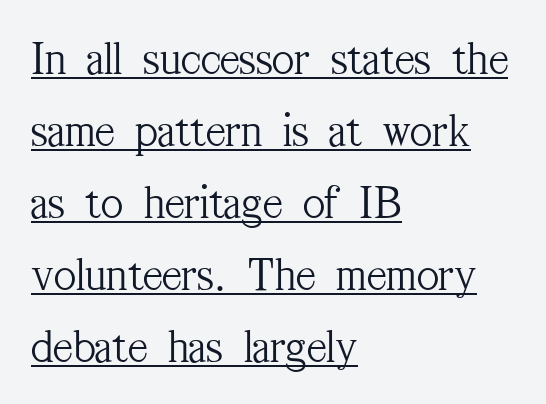
{"serif": "yes", "italic": "no", "bold": "no", "weight": "light", "width": "condensed", "stroke_contrast": "medium", "x_height": "medium", "monospaced": "no", "underline": "yes", "align": "left", "line_spacing": "normal", "line_spacing_ratio": 1.5, "letter_spacing": "normal", "letter_spacing_em": 0.0, "glyph_px": 48}
